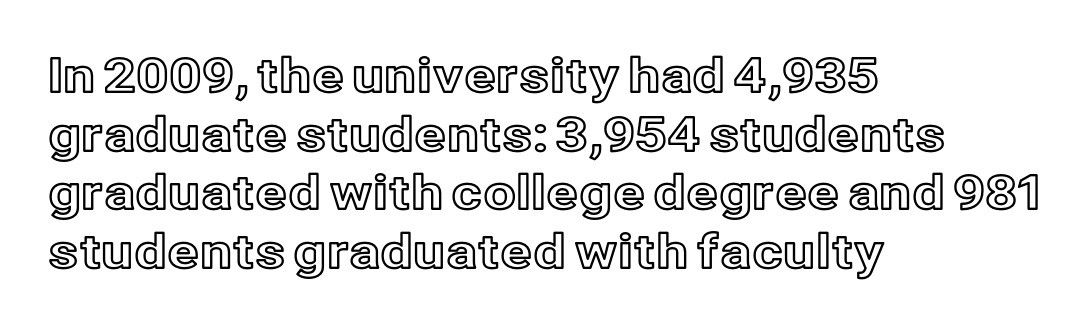
The text block is weighted toward the left margin, trailing off unevenly rightward. Looks like regular typesetting: each glyph gets only the width it needs. Words appear dense and cohesive because spacing is normal. Compared with typical paragraphs, the rows here are spaced about the same. Underlining? Definitely not there.
